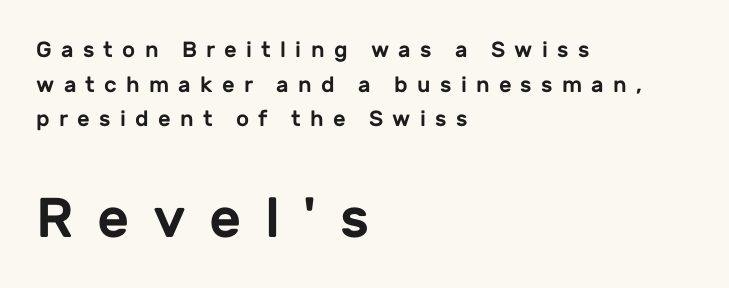
The foot of each line stays bare and open. Baseline-to-baseline distance is the conventional proportion of letter height. Varying glyph widths throughout — classic text-font behaviour. Short and long lines alike share a common starting point at left. Between these two stacked blocks, the lower one wins on size. In terms of letterspacing, this is a distinctly airy, spread setting.
